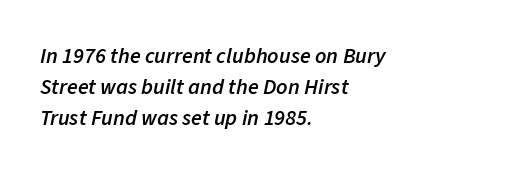
{"italic": "yes", "lean": "right", "slant_degrees": 11, "bold": "semi", "underline": "no", "align": "left", "line_spacing": "normal", "line_spacing_ratio": 1.42, "letter_spacing": "normal", "letter_spacing_em": 0.0, "glyph_px": 22}
